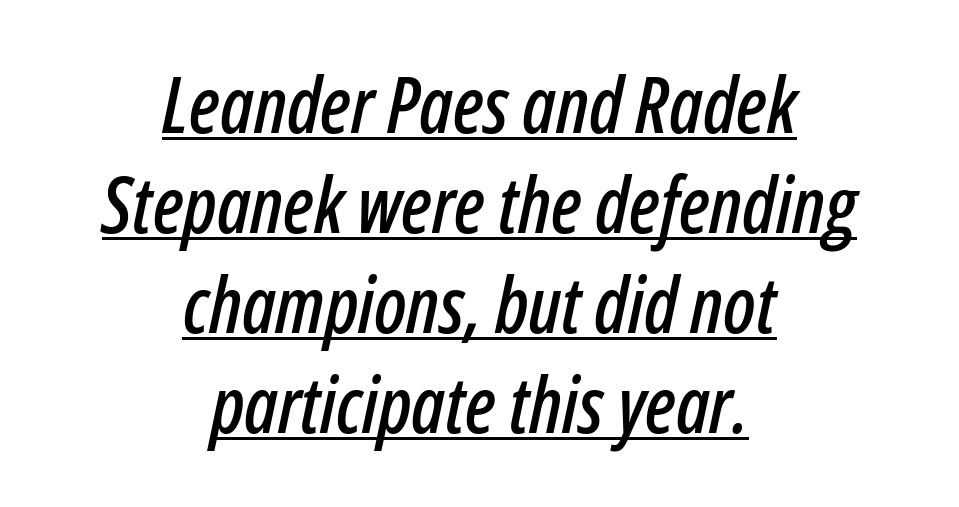
{"italic": "yes", "lean": "right", "slant_degrees": 12, "width": "condensed", "stroke_contrast": "low", "x_height": "medium", "monospaced": "no", "underline": "yes", "align": "center", "line_spacing": "normal", "line_spacing_ratio": 1.3, "letter_spacing": "normal", "letter_spacing_em": 0.0, "glyph_px": 77}
